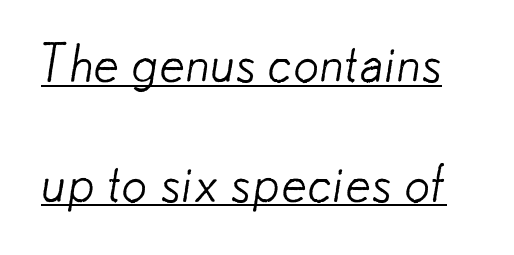
Q: Is the text bold? A: No.
Q: Is the typeface a serif or a sans-serif typeface? A: Sans-serif.
Q: Is the text underlined? A: Yes.
Q: Is the spacing between letters normal or unusually wide? A: Normal.
Q: Is the spacing between lines tight, normal or loose? A: Loose.
Q: Width (condensed, normal, or wide)? A: Normal.
Q: Stroke contrast? A: Low.
Q: x-height? A: Small.
Q: Monospaced? A: No.
